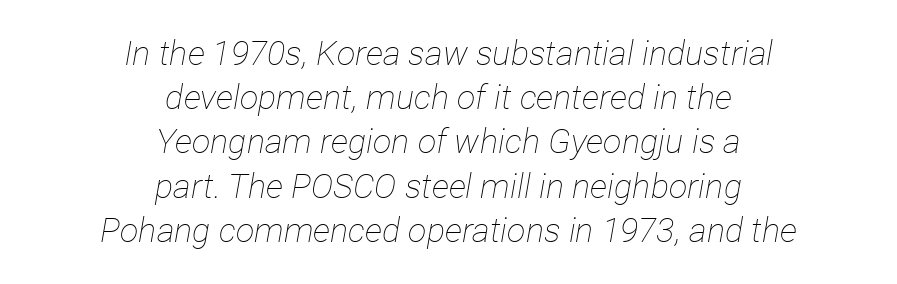
Q: Is the text bold? A: No.
Q: Is the text italic (slanted)? A: Yes, it leans right by about 12 degrees.
Q: Is the text underlined? A: No.
Q: How is the paragraph aligned? A: Centered.
Q: Is the spacing between letters normal or unusually wide? A: Normal.
Q: Is the spacing between lines tight, normal or loose? A: Normal.
Q: Width (condensed, normal, or wide)? A: Condensed.
Q: Stroke contrast? A: Low.
Q: x-height? A: Medium.
Q: Monospaced? A: No.
